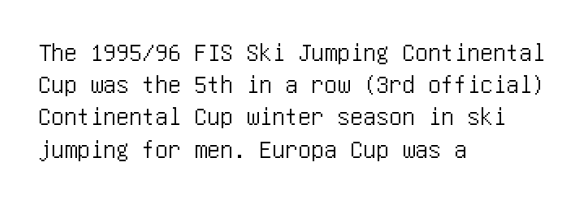
Q: Is the text italic (slanted)? A: No, it is upright.
Q: Is the text underlined? A: No.
Q: How is the paragraph aligned? A: Left-aligned.
Q: Is the spacing between letters normal or unusually wide? A: Normal.
